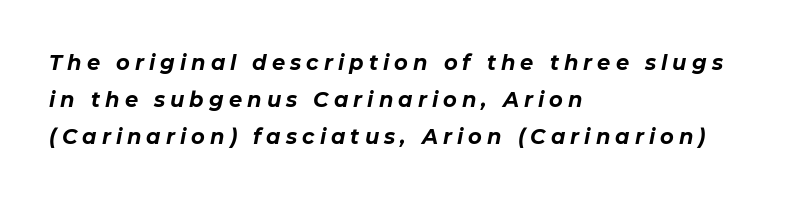
{"italic": "yes", "lean": "right", "slant_degrees": 11, "bold": "yes", "underline": "no", "align": "left", "line_spacing_ratio": 1.76, "letter_spacing": "wide", "letter_spacing_em": 0.24, "glyph_px": 21}
